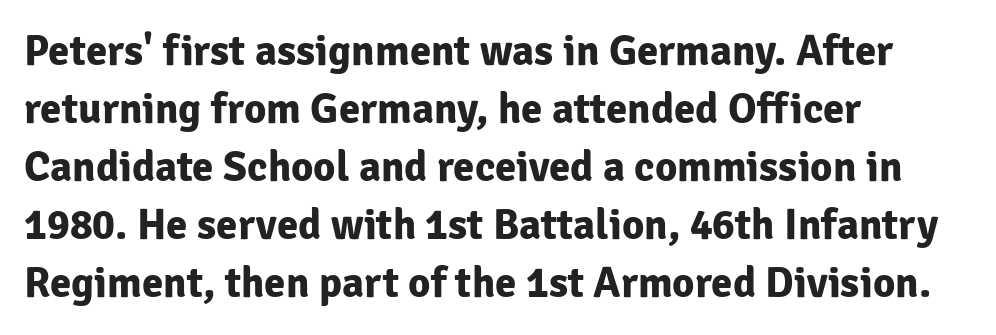
{"serif": "no", "italic": "no", "bold": "yes", "weight": "bold", "width": "normal", "stroke_contrast": "low", "x_height": "medium", "monospaced": "no", "underline": "no", "align": "left", "line_spacing": "normal", "line_spacing_ratio": 1.35, "letter_spacing": "normal", "letter_spacing_em": 0.0, "glyph_px": 43}
